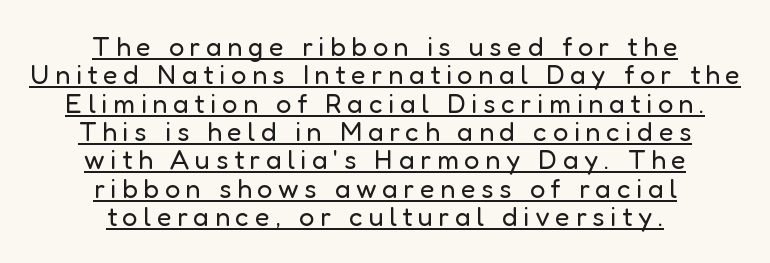
The image shows 27 px text type, upright; set centered, tight line spacing (1.05x), unusually wide letter spacing (+0.21 em), underlined.
